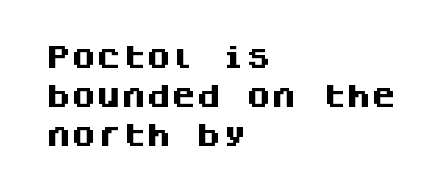
The image shows 25 px bold type, upright; set left-aligned, normal line spacing (1.56x), normal letter spacing, not underlined.
